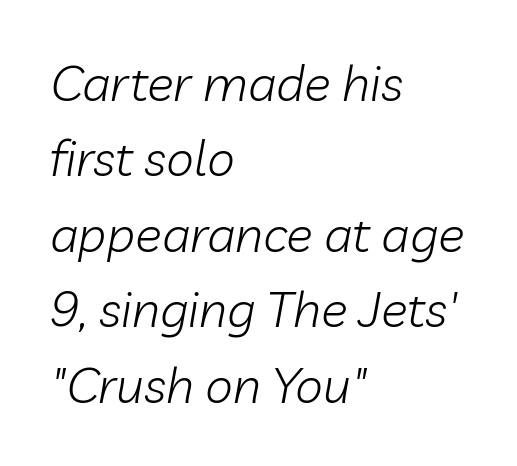
{"italic": "yes", "lean": "right", "slant_degrees": 10, "bold": "no", "weight": "light", "width": "normal", "stroke_contrast": "low", "x_height": "medium", "monospaced": "no", "underline": "no", "align": "left", "line_spacing": "normal", "line_spacing_ratio": 1.51, "letter_spacing": "normal", "letter_spacing_em": 0.0, "glyph_px": 50}
